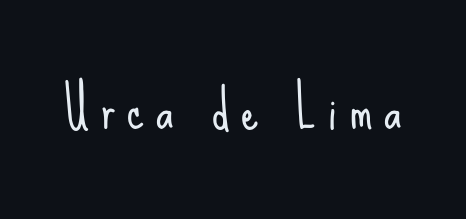
Is this a heavy cut? Hardly; it is regular or lighter. This sample uses a sans-serif face. Proportional: the letters do not fall into vertical columns. Italic: no, the glyphs are upright roman. Underlining? Definitely not there. The horizontal fit of the characters is loose and conspicuously gappy.
